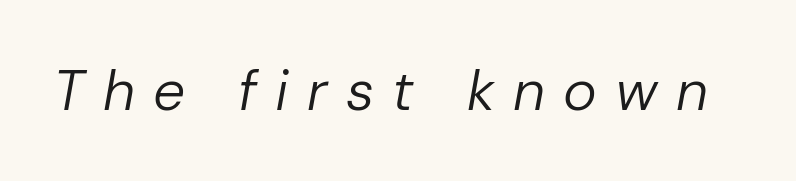
A typesetter would call this heavily tracked-out type. This sample has the flowing, uneven cadence of proportional lettering. The text carries the slant typical of an italic or oblique font. A light-to-regular cut is what we see here. Each row of text sits above clean, open space.
